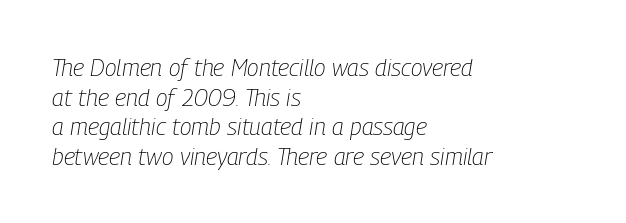
{"italic": "yes", "lean": "right", "slant_degrees": 9, "bold": "no", "underline": "no", "align": "left", "line_spacing_ratio": 1.23, "letter_spacing": "normal", "letter_spacing_em": 0.0, "glyph_px": 24}
